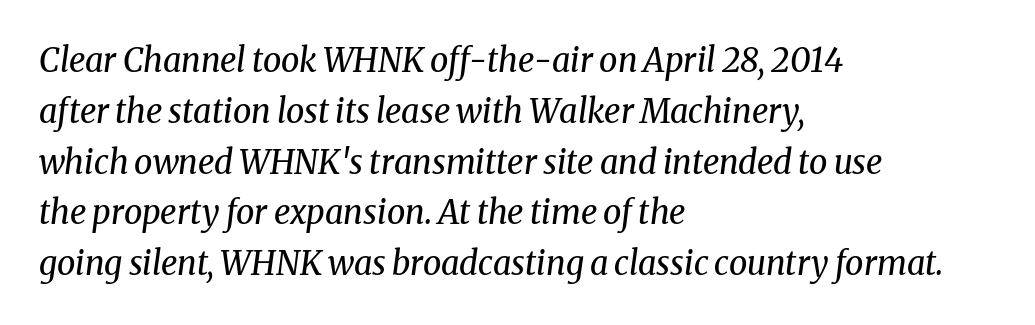
{"serif": "yes", "italic": "yes", "lean": "right", "slant_degrees": 8, "bold": "no", "weight": "regular", "width": "normal", "stroke_contrast": "medium", "x_height": "medium", "monospaced": "no", "underline": "no", "align": "left", "line_spacing": "normal", "line_spacing_ratio": 1.54, "letter_spacing": "normal", "letter_spacing_em": 0.0, "glyph_px": 33}
